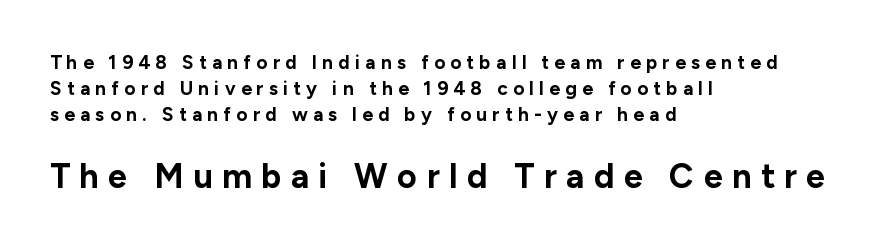
The image shows 34 px bold sans-serif type, upright; set left-aligned, normal line spacing (1.36x), unusually wide letter spacing (+0.28 em), not underlined; the second (bottom) block is 1.79x larger; low stroke contrast and a medium x-height.
